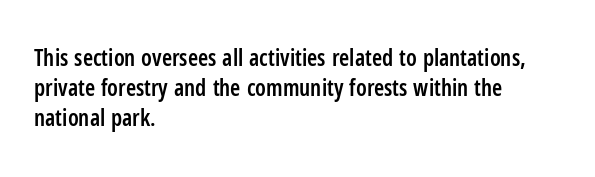
Q: Is the text bold? A: Semi-bold.
Q: Is the text italic (slanted)? A: No, it is upright.
Q: Is the text underlined? A: No.
Q: How is the paragraph aligned? A: Left-aligned.
Q: Is the spacing between letters normal or unusually wide? A: Normal.
Q: Is the spacing between lines tight, normal or loose? A: Normal.
